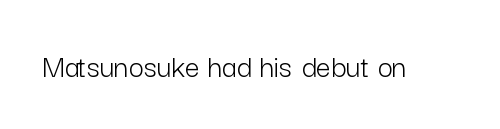
The image shows 33 px light sans-serif type, upright; set normal letter spacing, not underlined; low stroke contrast and a medium x-height.
